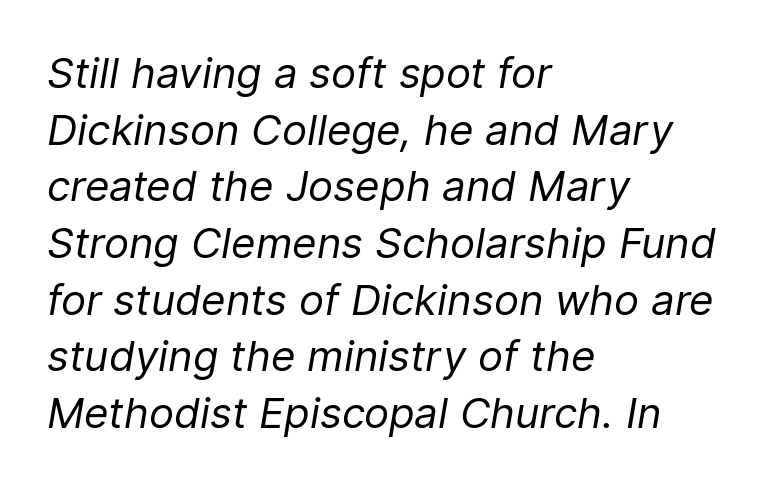
The image shows 42 px regular-weight type, italic (leaning right); set left-aligned, normal line spacing (1.35x), normal letter spacing, not underlined; low stroke contrast and a medium x-height.
